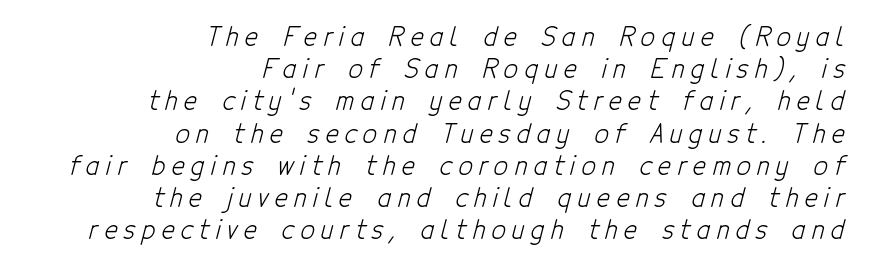
Compared with a flush-left layout, this one pins lines to the opposite, right side. Bare-footed words on every line. You could only call the tracking loose — the letters float apart. These lines sit exactly where default settings would place them.
